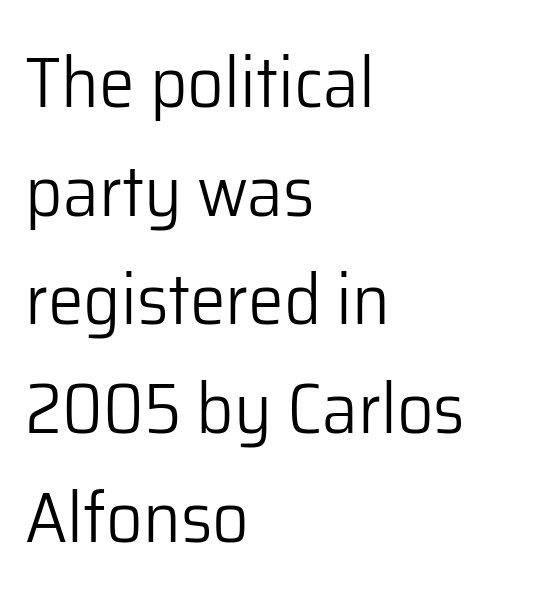
The image shows 72 px light sans-serif type, upright; set left-aligned, normal line spacing (1.51x), normal letter spacing, not underlined; low stroke contrast and a medium x-height.
